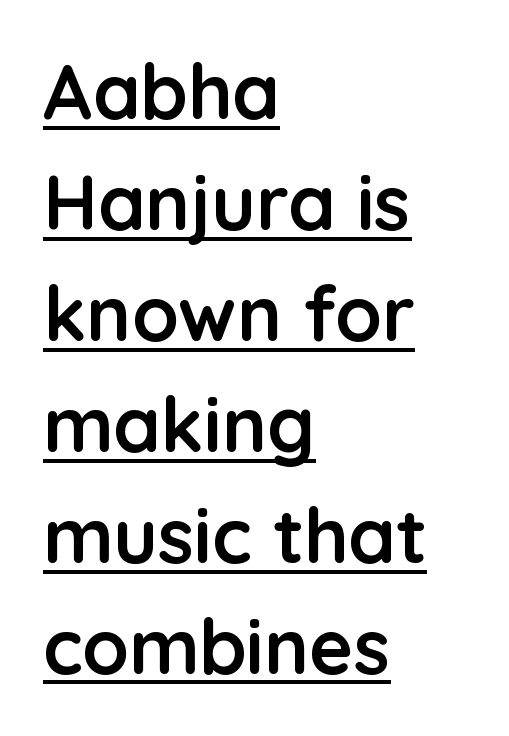
{"serif": "no", "italic": "no", "bold": "yes", "weight": "semibold", "width": "normal", "stroke_contrast": "low", "x_height": "medium", "monospaced": "no", "underline": "yes", "align": "left", "line_spacing": "normal", "line_spacing_ratio": 1.46, "letter_spacing": "normal", "letter_spacing_em": 0.0, "glyph_px": 76}
